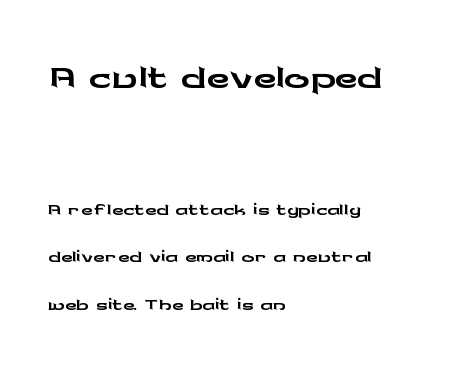
{"serif": "no", "italic": "no", "width": "wide", "stroke_contrast": "low", "x_height": "medium", "monospaced": "no", "underline": "no", "align": "left", "line_spacing": "normal", "line_spacing_ratio": 1.49, "letter_spacing": "normal", "letter_spacing_em": 0.0, "larger_block": "first", "size_ratio": 2.0, "glyph_px": 64}
